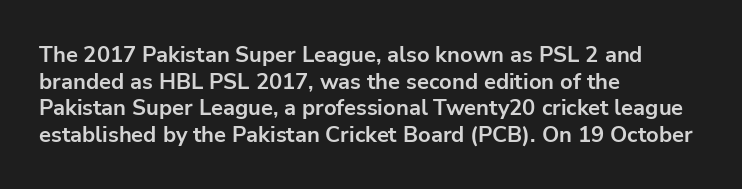
The image shows 22 px bold type, upright; set left-aligned, line spacing 1.21x, normal letter spacing, not underlined.
